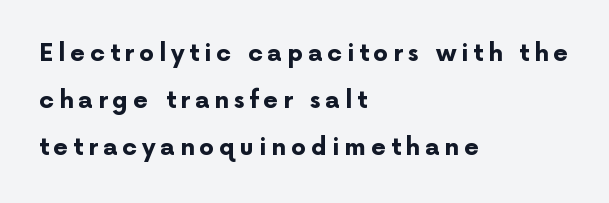
The image shows 24 px bold type, upright; set left-aligned, loose line spacing (1.96x), unusually wide letter spacing (+0.2 em), not underlined.
